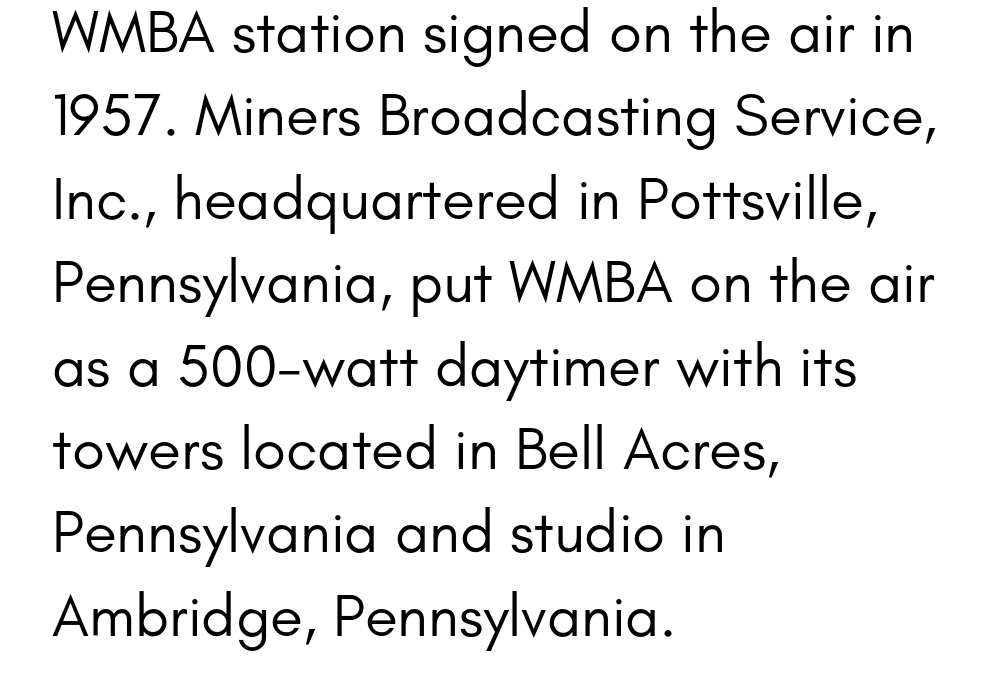
The image shows 60 px regular-weight sans-serif type, upright; set left-aligned, normal line spacing (1.39x), normal letter spacing, not underlined; low stroke contrast and a small x-height.
